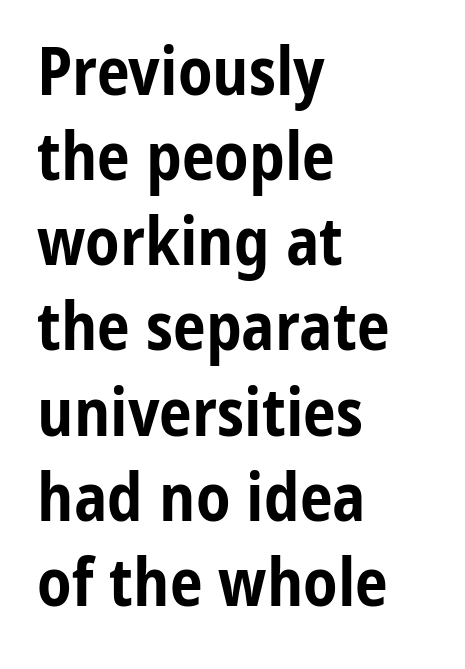
Q: Is the text bold? A: Yes.
Q: Is the text italic (slanted)? A: No, it is upright.
Q: Is the typeface a serif or a sans-serif typeface? A: Sans-serif.
Q: Is the text underlined? A: No.
Q: How is the paragraph aligned? A: Left-aligned.
Q: Is the spacing between letters normal or unusually wide? A: Normal.
Q: Is the spacing between lines tight, normal or loose? A: Normal.
Q: Width (condensed, normal, or wide)? A: Condensed.
Q: Stroke contrast? A: Low.
Q: x-height? A: Medium.
Q: Monospaced? A: No.
